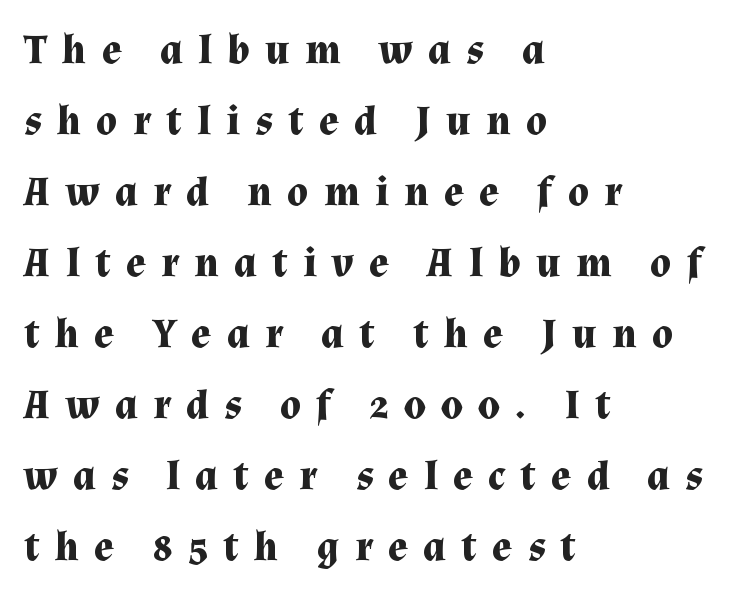
The image shows 41 px bold serif type, upright; set left-aligned, line spacing 1.73x, unusually wide letter spacing (+0.38 em), not underlined; medium stroke contrast and a medium x-height.
